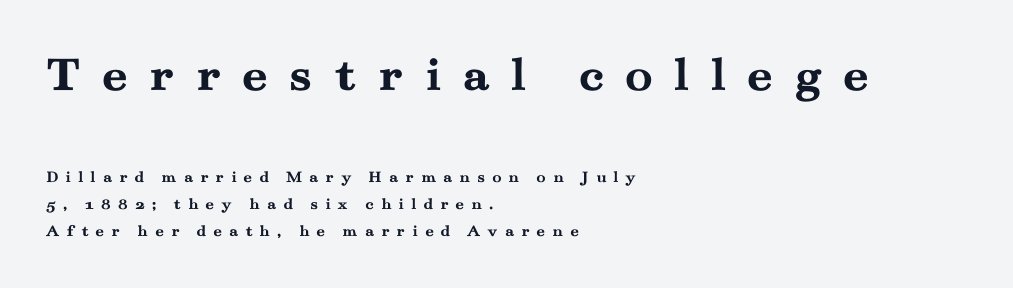
{"serif": "yes", "italic": "no", "bold": "yes", "weight": "semibold", "width": "wide", "stroke_contrast": "medium", "x_height": "small", "monospaced": "no", "underline": "no", "align": "left", "line_spacing": "normal", "line_spacing_ratio": 1.58, "letter_spacing": "wide", "letter_spacing_em": 0.41, "larger_block": "first", "size_ratio": 3.0, "glyph_px": 51}
